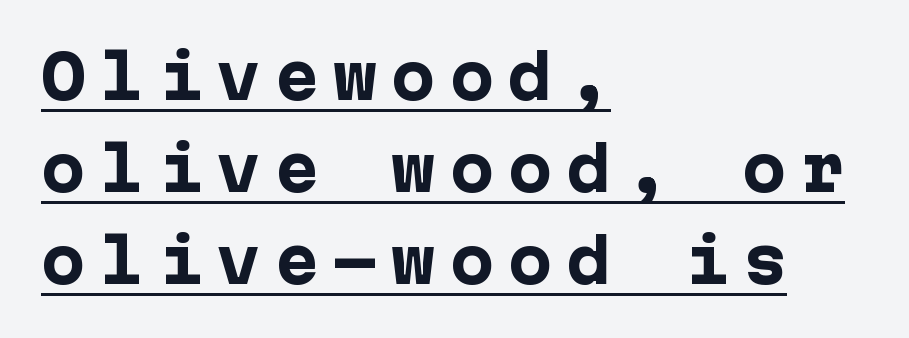
{"serif": "no", "italic": "no", "bold": "yes", "weight": "heavy", "width": "normal", "stroke_contrast": "low", "x_height": "medium", "underline": "yes", "align": "left", "line_spacing": "normal", "line_spacing_ratio": 1.56, "letter_spacing": "wide", "letter_spacing_em": 0.24, "glyph_px": 59}
